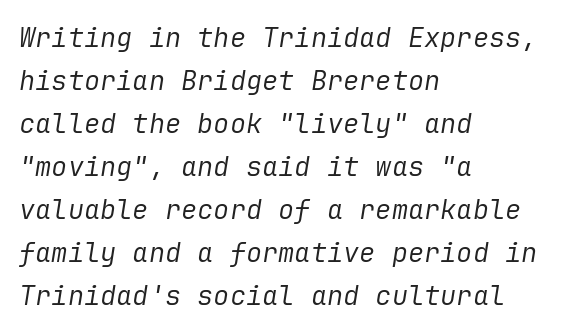
Q: Is the text bold? A: No.
Q: Is the text italic (slanted)? A: Yes, it leans right by about 9 degrees.
Q: Is the text underlined? A: No.
Q: How is the paragraph aligned? A: Left-aligned.
Q: Is the spacing between letters normal or unusually wide? A: Normal.
Q: Is the spacing between lines tight, normal or loose? A: Normal.
